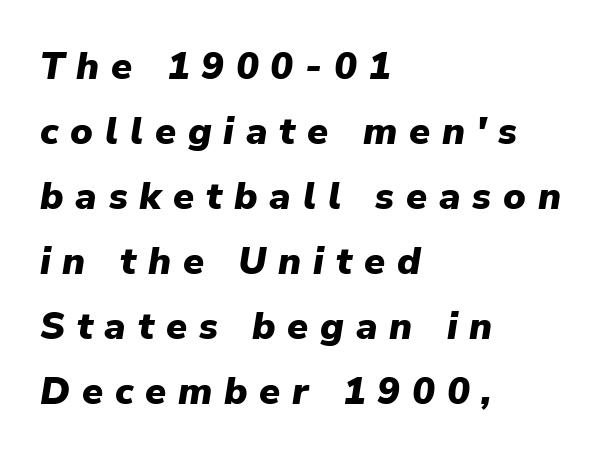
{"italic": "yes", "lean": "right", "slant_degrees": 9, "bold": "yes", "weight": "heavy", "width": "normal", "stroke_contrast": "low", "x_height": "medium", "monospaced": "no", "underline": "no", "align": "left", "line_spacing_ratio": 1.71, "letter_spacing": "wide", "letter_spacing_em": 0.31, "glyph_px": 38}
